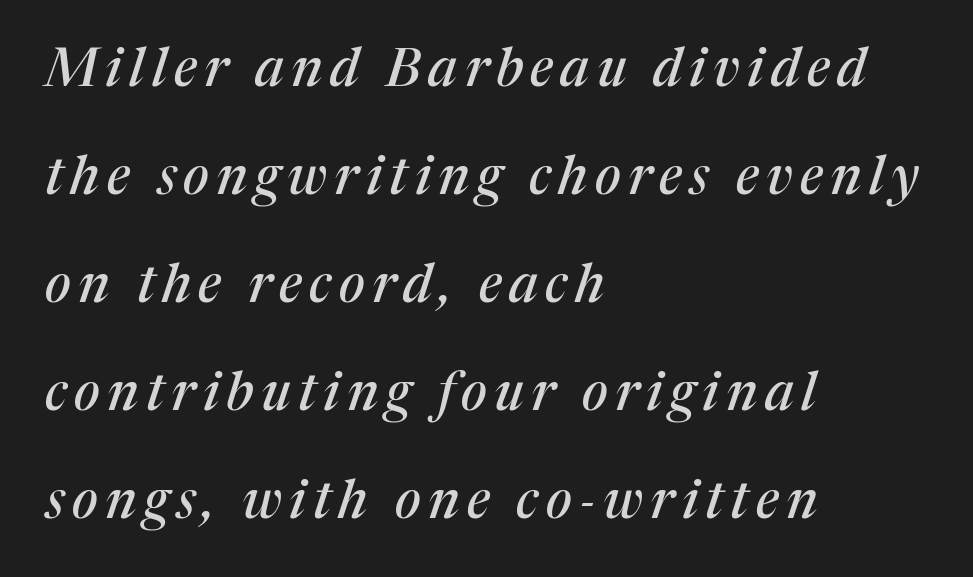
The characters display serif detailing at their extremities. Where is the straight margin? On the left. Observe the lean: these are italic letterforms. Descender tails drop into unmarked territory. How would I describe the line gaps? Wide and relaxed. This sample has the flowing, uneven cadence of proportional lettering.
